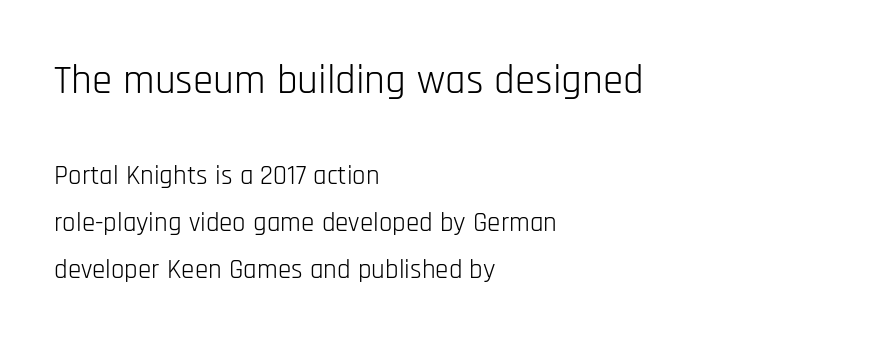
{"serif": "no", "italic": "no", "bold": "no", "weight": "light", "width": "condensed", "stroke_contrast": "low", "x_height": "large", "monospaced": "no", "underline": "no", "align": "left", "line_spacing_ratio": 1.74, "letter_spacing": "normal", "letter_spacing_em": 0.0, "larger_block": "first", "size_ratio": 1.52, "glyph_px": 41}
